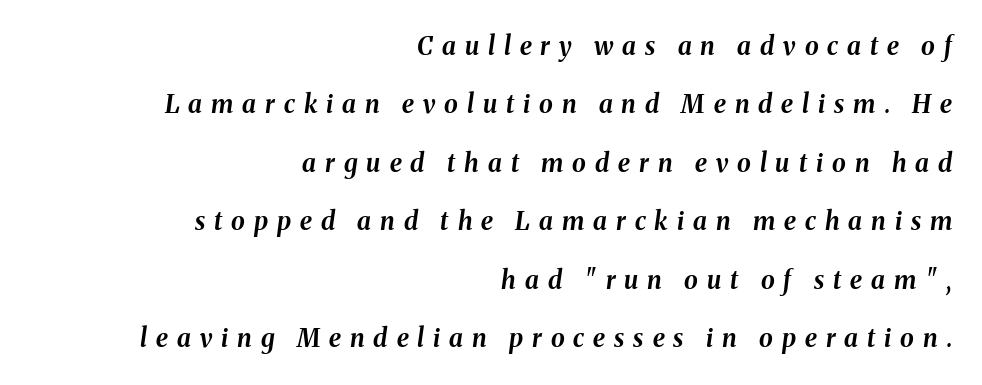
Q: Is the text bold? A: Yes.
Q: Is the text italic (slanted)? A: Yes, it leans right by about 8 degrees.
Q: Is the text underlined? A: No.
Q: How is the paragraph aligned? A: Right-aligned.
Q: Is the spacing between letters normal or unusually wide? A: Unusually wide.
Q: Is the spacing between lines tight, normal or loose? A: Loose.
